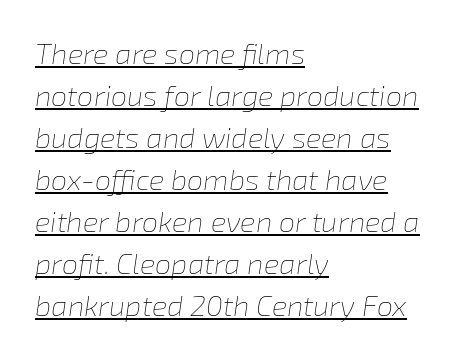
Q: Is the text bold? A: No.
Q: Is the text italic (slanted)? A: Yes, it leans right by about 8 degrees.
Q: Is the text underlined? A: Yes.
Q: How is the paragraph aligned? A: Left-aligned.
Q: Is the spacing between letters normal or unusually wide? A: Normal.
Q: Is the spacing between lines tight, normal or loose? A: Normal.
Q: Width (condensed, normal, or wide)? A: Normal.
Q: Stroke contrast? A: Low.
Q: x-height? A: Medium.
Q: Monospaced? A: No.
